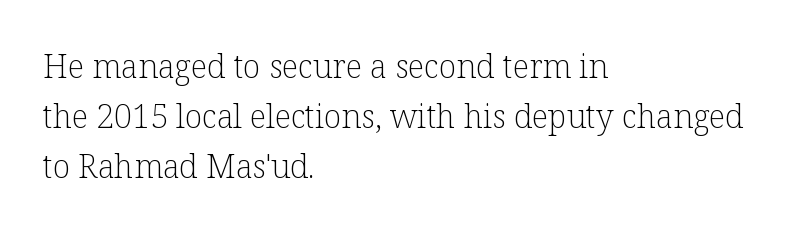
{"serif": "yes", "italic": "no", "bold": "no", "weight": "light", "width": "normal", "stroke_contrast": "low", "x_height": "medium", "monospaced": "no", "underline": "no", "align": "left", "line_spacing": "normal", "line_spacing_ratio": 1.57, "letter_spacing": "normal", "letter_spacing_em": 0.0, "glyph_px": 32}
